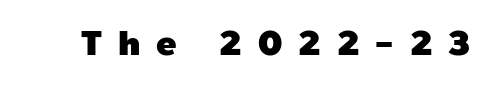
Does extra space separate the letters? Yes, quite a lot of it. When letters stand straight like this, we call the style roman or upright. In terms of letterform style, serifs are entirely absent. Type without underlining. Looks like regular typesetting: each glyph gets only the width it needs.
